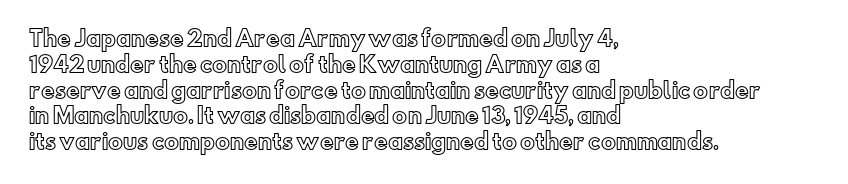
The image shows 21 px text type, upright; set left-aligned, line spacing 1.23x, normal letter spacing, not underlined.
